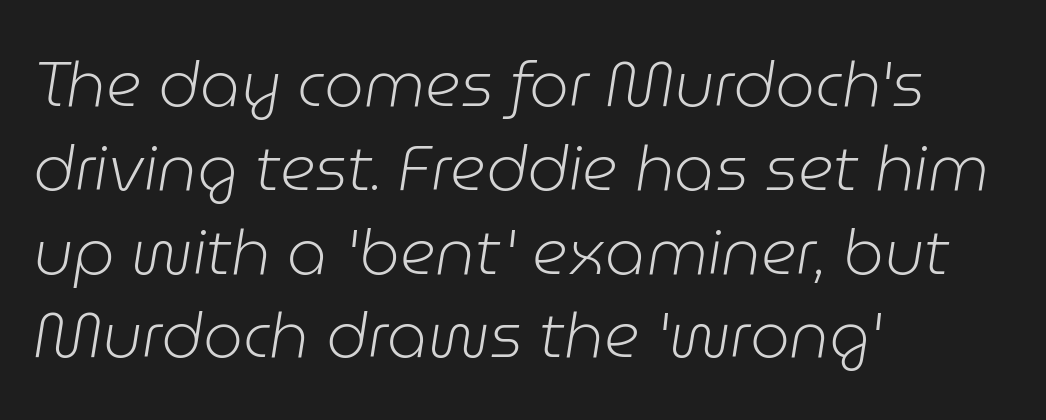
Q: Is the text bold? A: No.
Q: Is the text italic (slanted)? A: Yes, it leans right by about 9 degrees.
Q: Is the text underlined? A: No.
Q: How is the paragraph aligned? A: Left-aligned.
Q: Is the spacing between letters normal or unusually wide? A: Normal.
Q: Is the spacing between lines tight, normal or loose? A: Normal.
Q: Width (condensed, normal, or wide)? A: Normal.
Q: Stroke contrast? A: Low.
Q: x-height? A: Medium.
Q: Monospaced? A: No.
